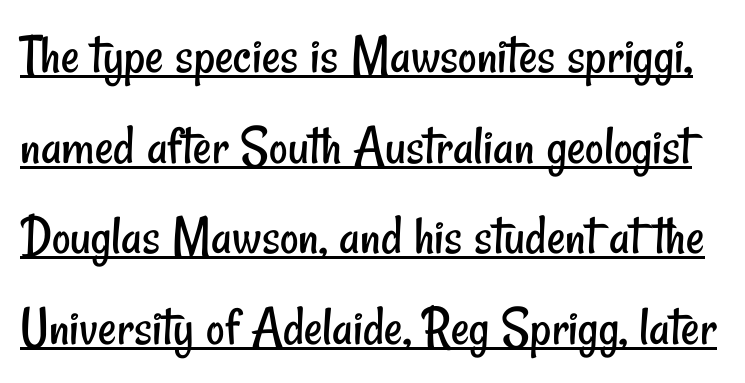
{"serif": "no", "bold": "no", "weight": "regular", "width": "condensed", "stroke_contrast": "low", "x_height": "small", "monospaced": "no", "underline": "yes", "line_spacing": "normal", "line_spacing_ratio": 1.59, "letter_spacing": "normal", "letter_spacing_em": 0.0, "glyph_px": 57}
